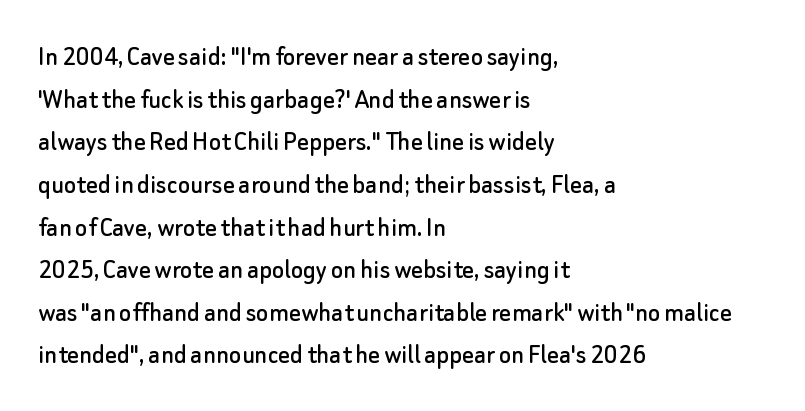
The gaps between neighbouring characters are ordinary and unremarkable. Short and long lines alike share a common starting point at left. Rows of type keep a routine distance in the vertical direction. The strip under each line holds only bare page. Proportional: the letters do not fall into vertical columns.
